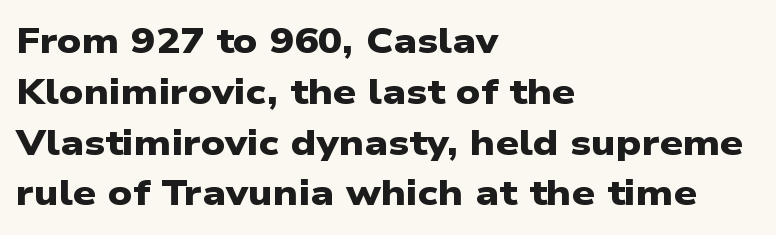
Q: Is the text bold? A: Yes.
Q: Is the typeface a serif or a sans-serif typeface? A: Sans-serif.
Q: Is the text underlined? A: No.
Q: How is the paragraph aligned? A: Left-aligned.
Q: Is the spacing between letters normal or unusually wide? A: Normal.
Q: Is the spacing between lines tight, normal or loose? A: Normal.
Q: Width (condensed, normal, or wide)? A: Wide.
Q: Stroke contrast? A: Low.
Q: x-height? A: Medium.
Q: Monospaced? A: No.
